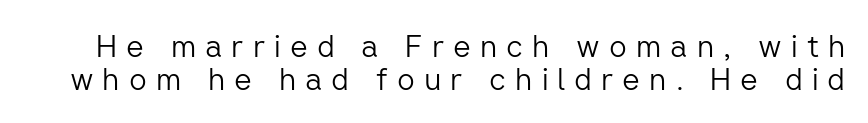
To sum up the face: it is a sans, with no serifs. Cramped leading. Is the stroke heavy? The answer is a plain regular-or-lighter. When letters stand straight like this, we call the style roman or upright. Descenders are the only things crossing below the line. The face used here is proportionally spaced, like ordinary book or web type.
